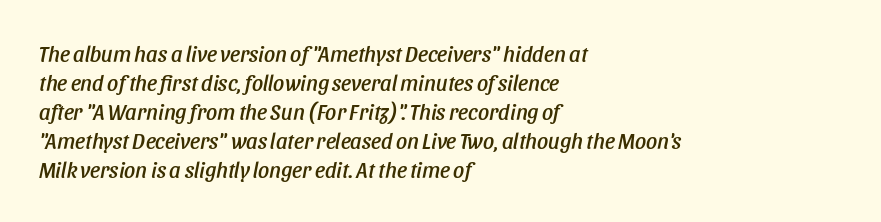
The image shows 22 px text type, italic (leaning right); set left-aligned, normal line spacing (1.32x), normal letter spacing, not underlined.
